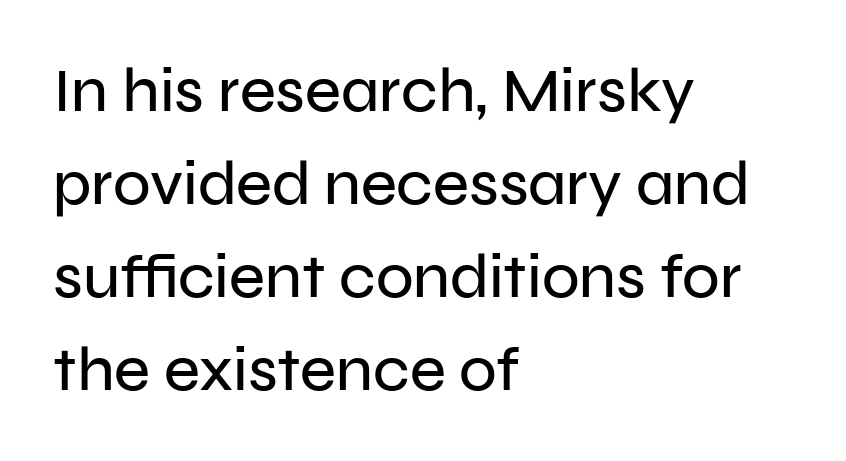
The image shows 62 px sans-serif type, upright; set left-aligned, normal line spacing (1.5x), normal letter spacing, not underlined; low stroke contrast and a medium x-height.
